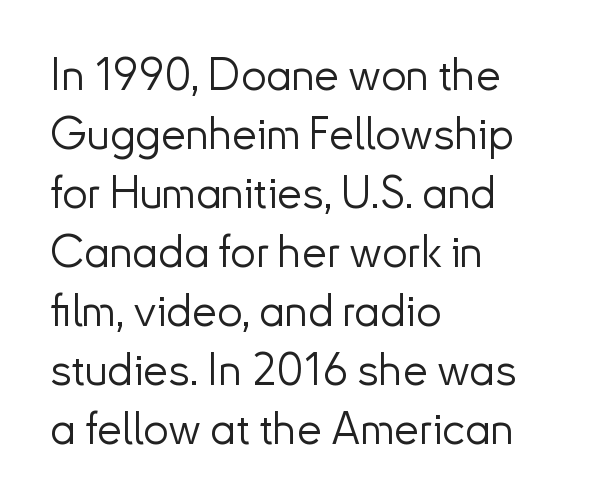
Q: Is the text bold? A: No.
Q: Is the text italic (slanted)? A: No, it is upright.
Q: Is the typeface a serif or a sans-serif typeface? A: Sans-serif.
Q: Is the text underlined? A: No.
Q: How is the paragraph aligned? A: Left-aligned.
Q: Is the spacing between letters normal or unusually wide? A: Normal.
Q: Is the spacing between lines tight, normal or loose? A: Normal.
Q: Width (condensed, normal, or wide)? A: Normal.
Q: Stroke contrast? A: Low.
Q: x-height? A: Small.
Q: Monospaced? A: No.
